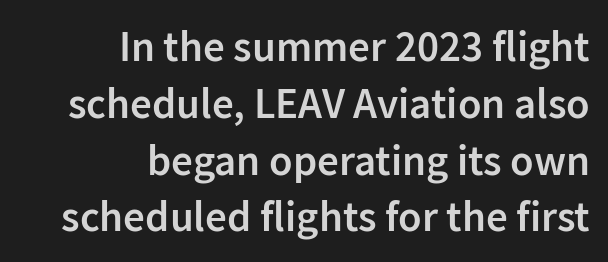
{"serif": "no", "italic": "no", "bold": "semi", "weight": "semibold", "width": "normal", "stroke_contrast": "low", "x_height": "medium", "monospaced": "no", "underline": "no", "align": "right", "line_spacing": "normal", "line_spacing_ratio": 1.32, "letter_spacing": "normal", "letter_spacing_em": 0.0, "glyph_px": 43}
